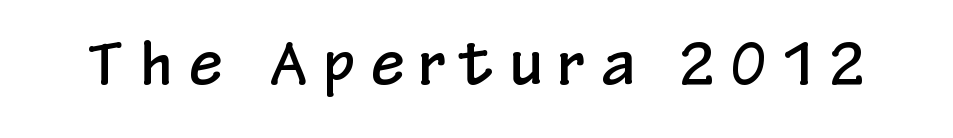
{"serif": "no", "italic": "no", "width": "condensed", "stroke_contrast": "low", "x_height": "medium", "monospaced": "no", "underline": "no", "letter_spacing": "wide", "letter_spacing_em": 0.28, "glyph_px": 59}
